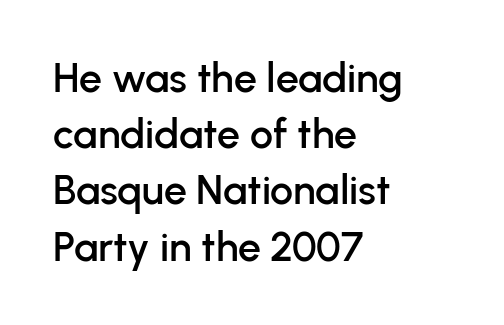
The image shows 41 px sans-serif type, upright; set left-aligned, normal line spacing (1.37x), normal letter spacing, not underlined; low stroke contrast and a medium x-height.
